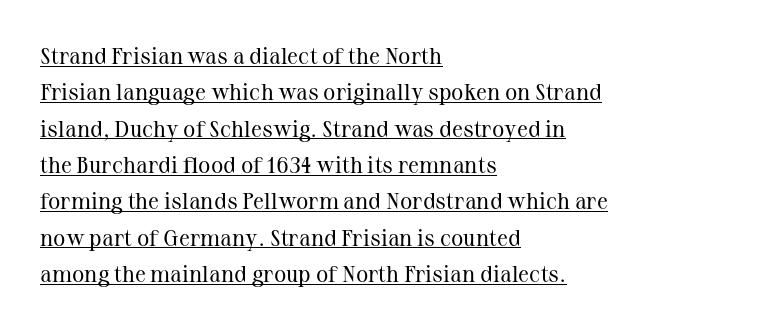
The image shows 23 px text type, upright; set left-aligned, normal line spacing (1.58x), normal letter spacing, underlined.
